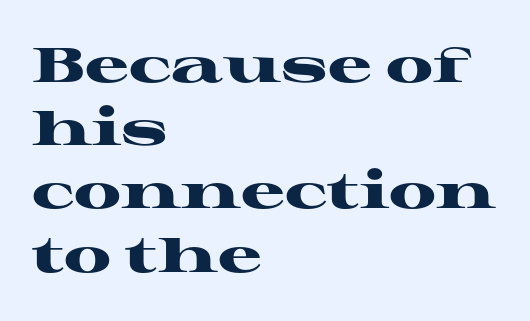
The image shows 49 px heavy, wide serif type, upright; set left-aligned, normal line spacing (1.29x), normal letter spacing, not underlined; high stroke contrast and a medium x-height.
